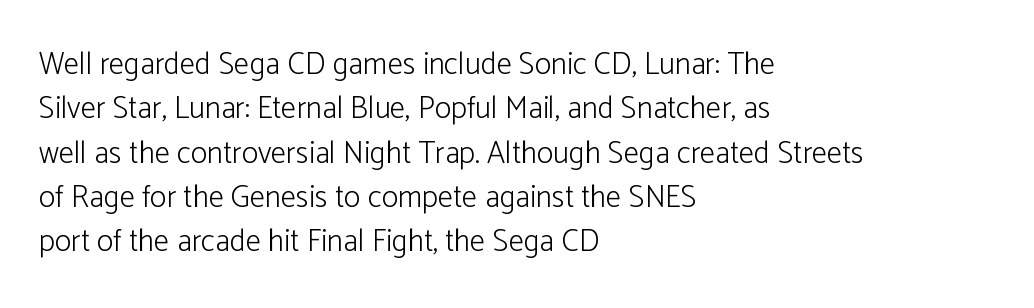
A typesetter would call this leading conventional body-copy spacing. To sum up the face: it is a sans, with no serifs. Horizontally, the lines are justified to the leading edge only. Nothing heavy about these letters — not bold at all.
